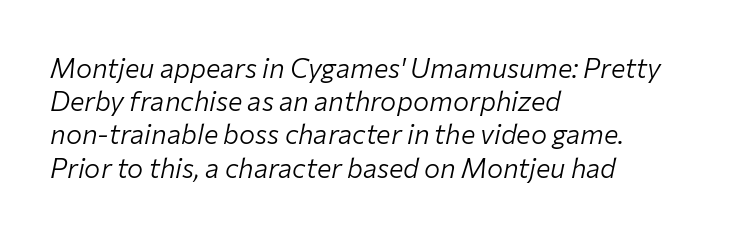
The image shows 27 px text type, italic (leaning right); set left-aligned, line spacing 1.23x, normal letter spacing, not underlined.
